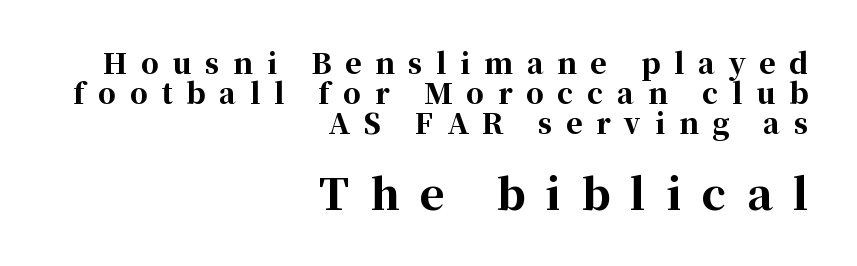
Q: Is the text bold? A: Yes.
Q: Is the text italic (slanted)? A: No, it is upright.
Q: Is the typeface a serif or a sans-serif typeface? A: Serif.
Q: Is the text underlined? A: No.
Q: How is the paragraph aligned? A: Right-aligned.
Q: Is the spacing between letters normal or unusually wide? A: Unusually wide.
Q: Is the spacing between lines tight, normal or loose? A: Tight.
Q: Which block of text is set in a larger size, the first (top) or the second (bottom)? A: The second (bottom) one.
Q: Width (condensed, normal, or wide)? A: Normal.
Q: Stroke contrast? A: High.
Q: x-height? A: Medium.
Q: Monospaced? A: No.
